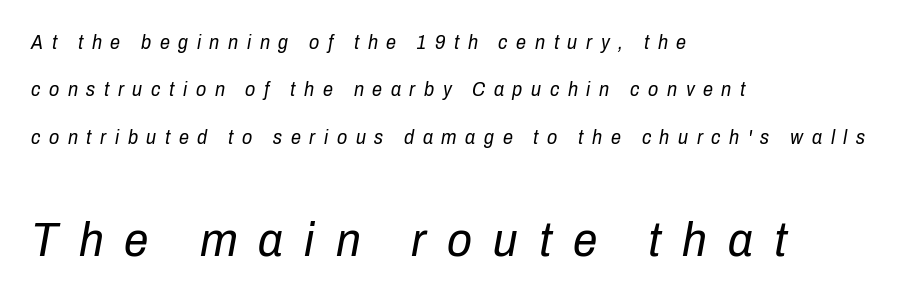
{"italic": "yes", "lean": "right", "slant_degrees": 10, "bold": "no", "weight": "regular", "width": "condensed", "stroke_contrast": "low", "x_height": "medium", "monospaced": "no", "underline": "no", "align": "left", "line_spacing": "loose", "line_spacing_ratio": 2.37, "letter_spacing": "wide", "letter_spacing_em": 0.43, "larger_block": "second", "size_ratio": 2.45, "glyph_px": 49}
